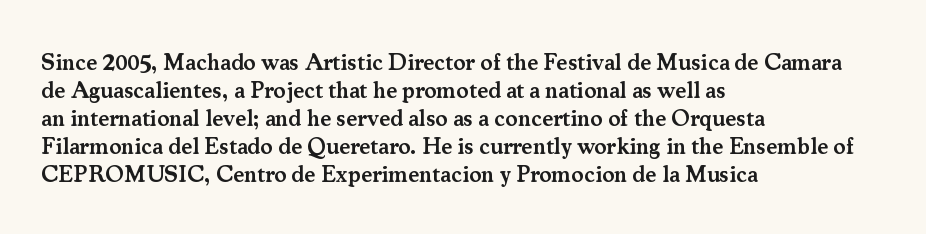
The image shows 23 px text type, upright; set left-aligned, line spacing 1.22x, normal letter spacing, not underlined.
